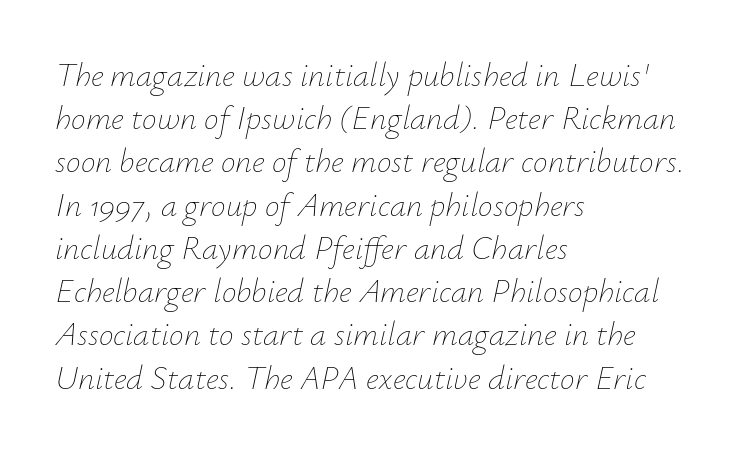
{"italic": "yes", "lean": "right", "slant_degrees": 12, "bold": "no", "weight": "thin", "width": "normal", "stroke_contrast": "low", "x_height": "small", "monospaced": "no", "underline": "no", "align": "left", "line_spacing": "normal", "line_spacing_ratio": 1.31, "letter_spacing": "normal", "letter_spacing_em": 0.0, "glyph_px": 33}
